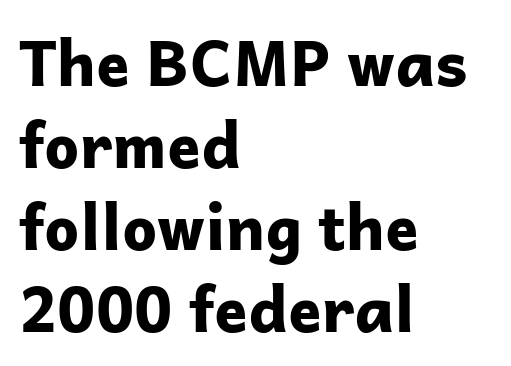
{"serif": "no", "italic": "no", "bold": "yes", "weight": "bold", "width": "normal", "stroke_contrast": "low", "x_height": "medium", "monospaced": "no", "underline": "no", "align": "left", "line_spacing": "normal", "line_spacing_ratio": 1.32, "letter_spacing": "normal", "letter_spacing_em": 0.0, "glyph_px": 62}
